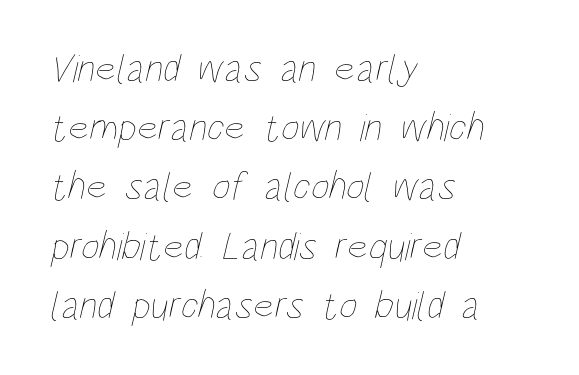
Q: Is the text bold? A: No.
Q: Is the text underlined? A: No.
Q: How is the paragraph aligned? A: Left-aligned.
Q: Is the spacing between letters normal or unusually wide? A: Normal.
Q: Is the spacing between lines tight, normal or loose? A: Normal.
Q: Width (condensed, normal, or wide)? A: Condensed.
Q: Stroke contrast? A: Low.
Q: x-height? A: Large.
Q: Monospaced? A: No.
